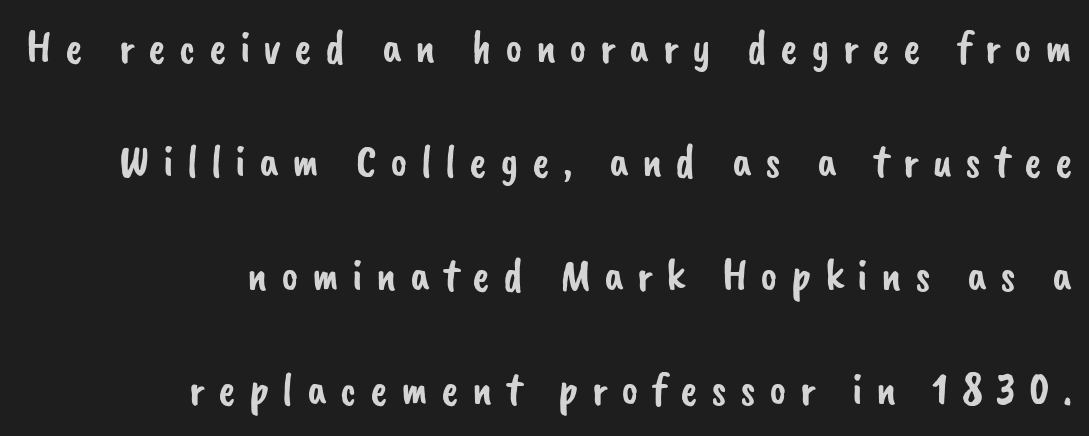
Q: Is the typeface a serif or a sans-serif typeface? A: Sans-serif.
Q: Is the text underlined? A: No.
Q: How is the paragraph aligned? A: Right-aligned.
Q: Is the spacing between letters normal or unusually wide? A: Unusually wide.
Q: Is the spacing between lines tight, normal or loose? A: Loose.
Q: Width (condensed, normal, or wide)? A: Normal.
Q: Stroke contrast? A: Low.
Q: x-height? A: Small.
Q: Monospaced? A: No.
